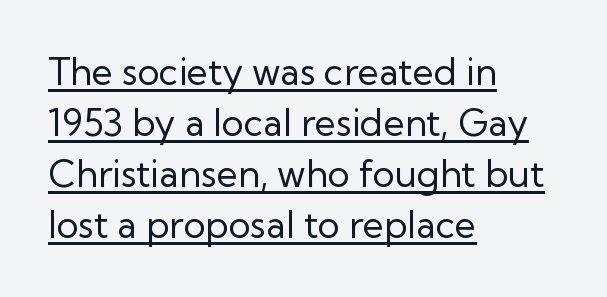
The image shows 37 px regular-weight sans-serif type, upright; set left-aligned, normal line spacing (1.38x), normal letter spacing, underlined; low stroke contrast and a medium x-height.
